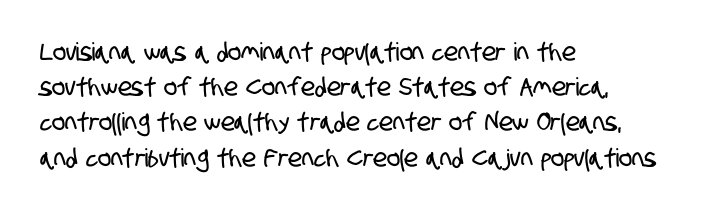
{"underline": "no", "align": "left", "line_spacing": "normal", "line_spacing_ratio": 1.41, "letter_spacing": "normal", "letter_spacing_em": 0.0, "glyph_px": 25}
